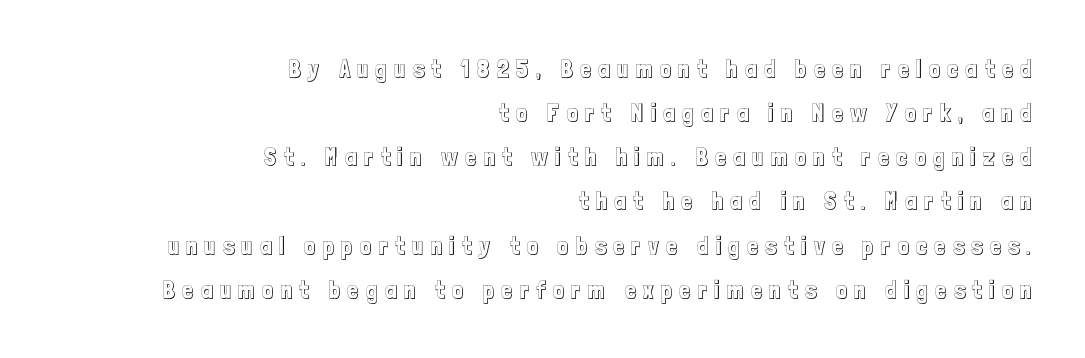
The image shows 24 px text type, upright; set right-aligned, line spacing 1.84x, unusually wide letter spacing (+0.32 em), not underlined.
